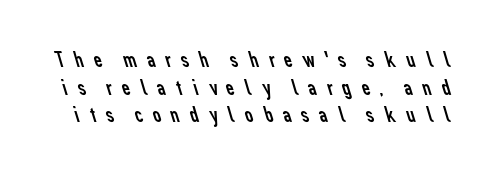
The image shows 23 px text type; set line spacing 1.2x, unusually wide letter spacing (+0.34 em), not underlined.
